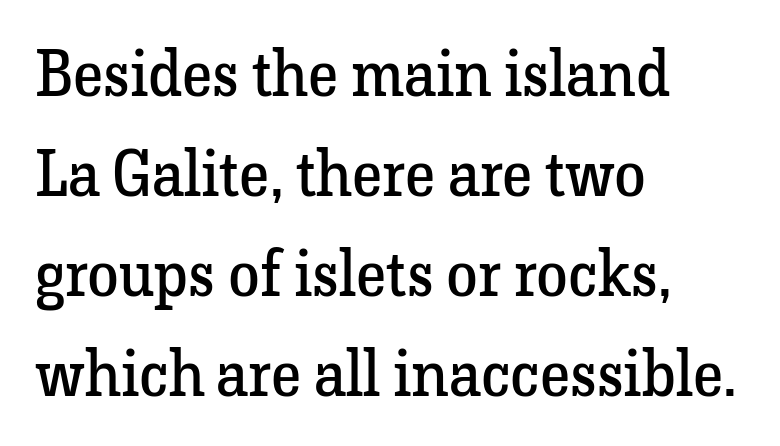
This is roman type, the default non-slanted kind. Successive baselines arrive at the customary interval. Character widths vary here, with narrow letters taking less room than wide ones. The letterforms sit shoulder to shoulder at normal distance.
